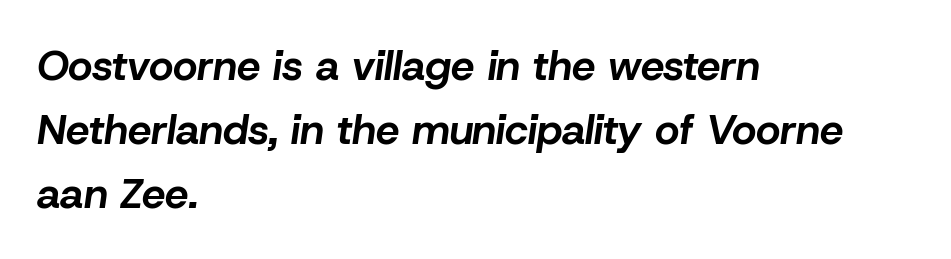
The image shows 42 px bold type, italic (leaning right); set left-aligned, normal line spacing (1.52x), normal letter spacing, not underlined; low stroke contrast and a medium x-height.
